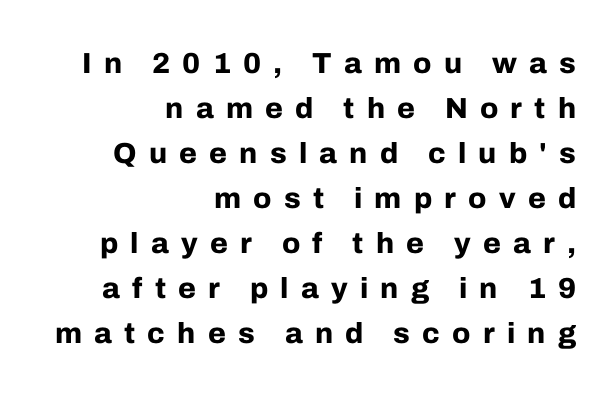
Notice how the passage keeps a crisp vertical edge on the right only. Compared with an ordinary text face, these strokes are far heavier — a full bold. What stands out about the letter spacing? Its width — letters are far apart. Here the designer chose a conventional face with non-uniform glyph widths.
